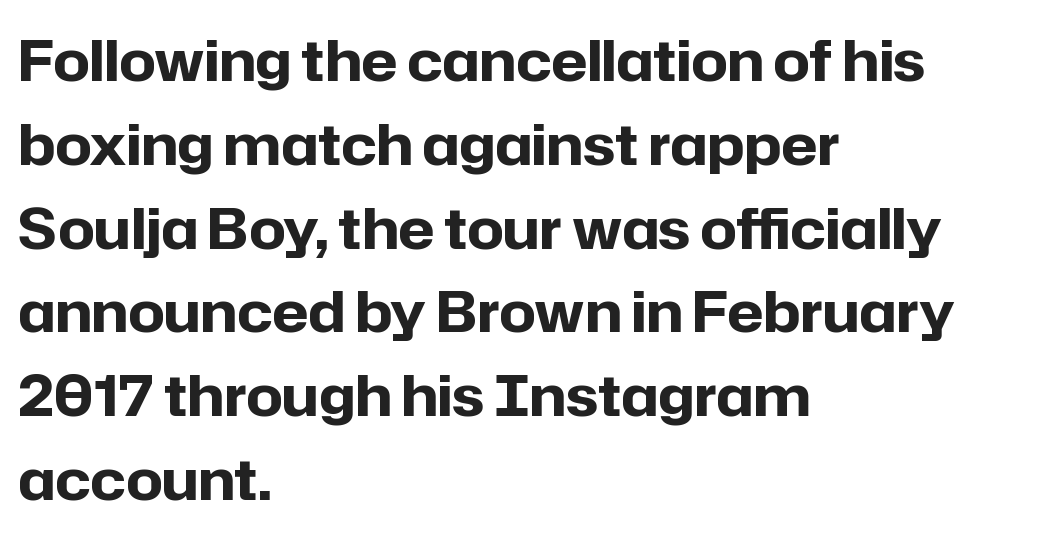
The characters look thick and weighty, a clear bold. The lines are quadded left. Nobody drew a line under any word here. The face used here is proportionally spaced, like ordinary book or web type. Tracking value appears to be zero — textbook default spacing. Unlike italic type, these characters show no tilt at all.
